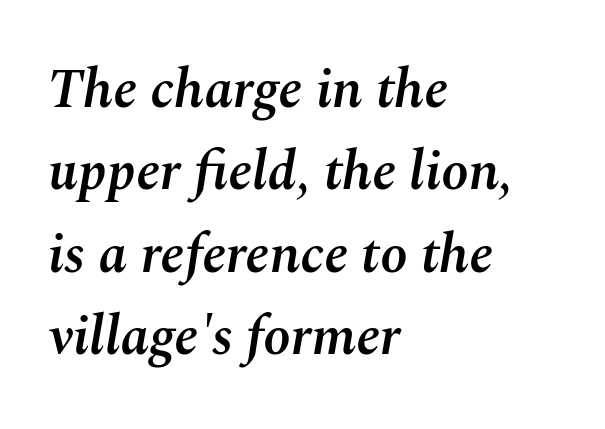
{"italic": "yes", "lean": "right", "slant_degrees": 10, "bold": "semi", "weight": "semibold", "width": "normal", "stroke_contrast": "medium", "x_height": "medium", "monospaced": "no", "underline": "no", "align": "left", "line_spacing": "normal", "line_spacing_ratio": 1.5, "letter_spacing": "normal", "letter_spacing_em": 0.0, "glyph_px": 55}
